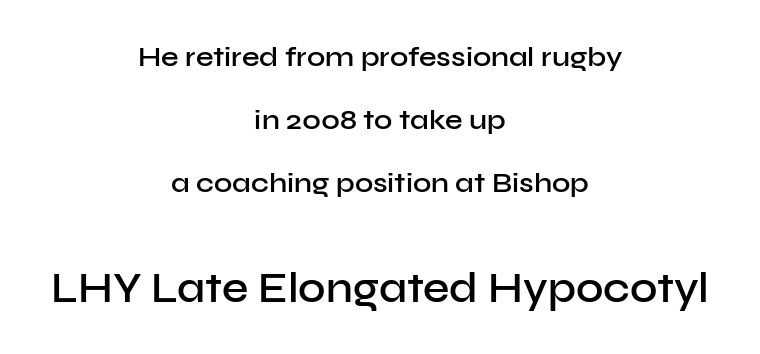
Q: Is the text bold? A: Semi-bold.
Q: Is the text italic (slanted)? A: No, it is upright.
Q: Is the typeface a serif or a sans-serif typeface? A: Sans-serif.
Q: Is the text underlined? A: No.
Q: How is the paragraph aligned? A: Centered.
Q: Is the spacing between letters normal or unusually wide? A: Normal.
Q: Is the spacing between lines tight, normal or loose? A: Loose.
Q: Which block of text is set in a larger size, the first (top) or the second (bottom)? A: The second (bottom) one.
Q: Width (condensed, normal, or wide)? A: Normal.
Q: Stroke contrast? A: Low.
Q: x-height? A: Medium.
Q: Monospaced? A: No.
